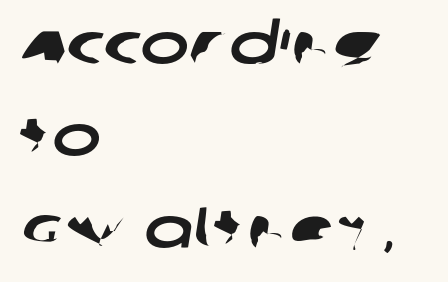
The words here are not underlined. Normally led — the rows are evenly, conventionally spaced. The rendering keeps characters at their native spacing. In CSS terms this would be text-align: left. Grotesque or geometric, the face here clearly has no serifs.
